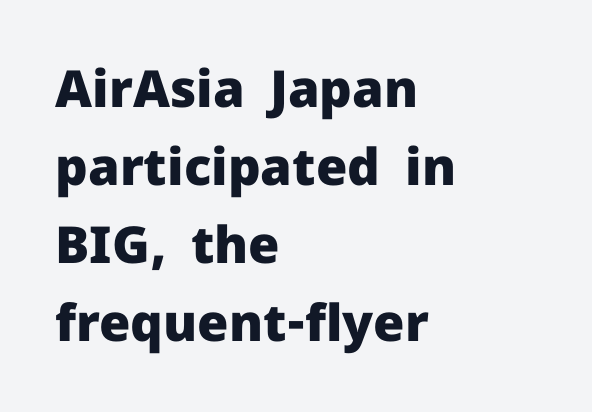
The image shows 51 px heavy sans-serif type, upright; set left-aligned, normal line spacing (1.53x), normal letter spacing, not underlined; low stroke contrast and a medium x-height.
